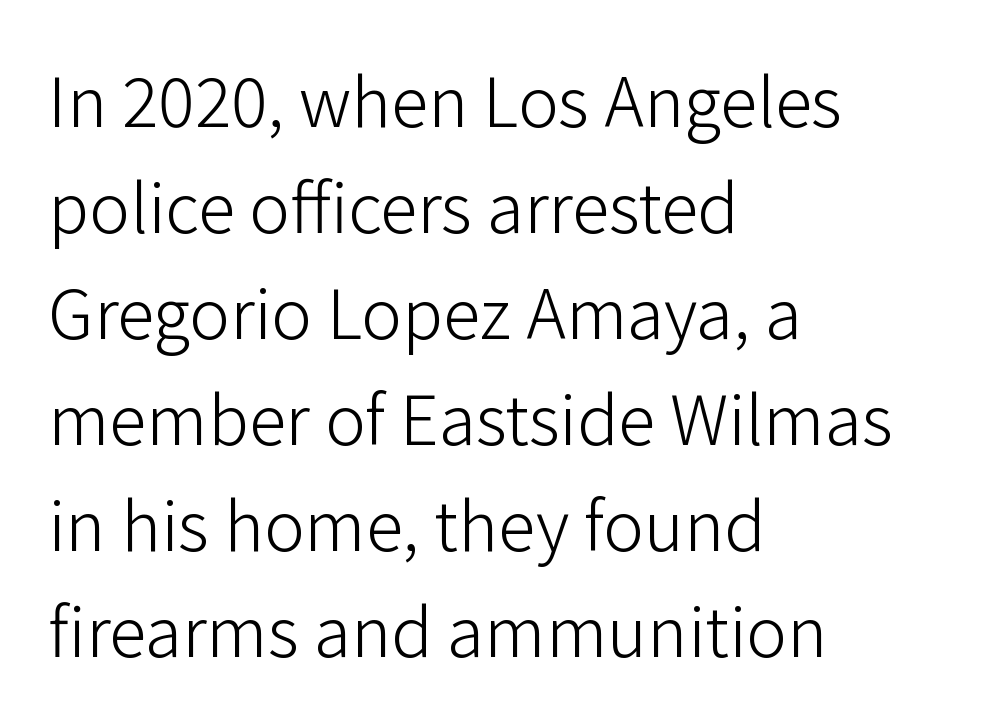
Clear beneath every line of the passage. Does extra space separate the letters? No, they use regular spacing. Do the characters align in a grid? No, the font is proportional. Weight class: somewhere from thin through regular. Characters remain perfectly vertical along every line.
